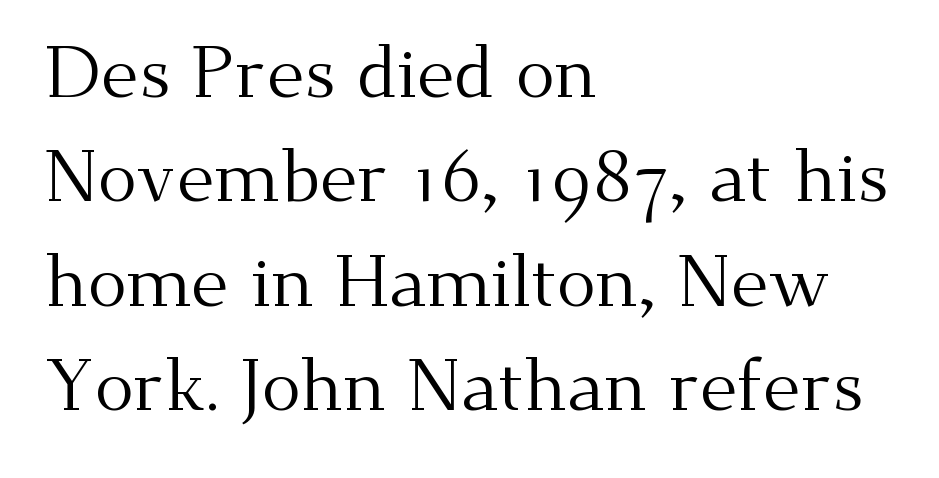
Interline gaps are of average width in this sample. Teacher's note: observe the even left margin — that is flush-left alignment. Tall strokes in this sample are plumb rather than angled. The area under the type is left untouched. Weight: regular or lighter.
